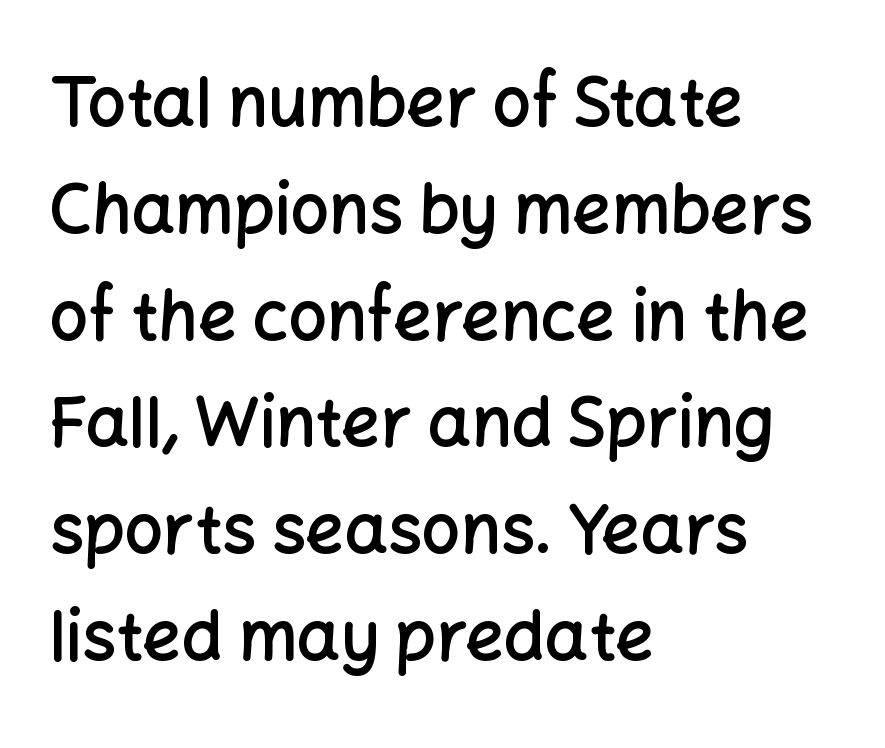
Q: Is the text bold? A: Semi-bold.
Q: Is the text italic (slanted)? A: No, it is upright.
Q: Is the typeface a serif or a sans-serif typeface? A: Sans-serif.
Q: Is the text underlined? A: No.
Q: How is the paragraph aligned? A: Left-aligned.
Q: Is the spacing between letters normal or unusually wide? A: Normal.
Q: Is the spacing between lines tight, normal or loose? A: Normal.
Q: Width (condensed, normal, or wide)? A: Normal.
Q: Stroke contrast? A: Low.
Q: x-height? A: Medium.
Q: Monospaced? A: No.
